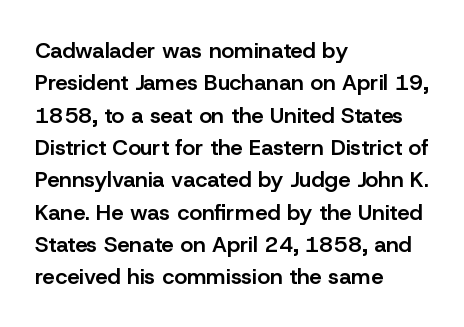
{"italic": "no", "bold": "semi", "underline": "no", "align": "left", "line_spacing": "normal", "line_spacing_ratio": 1.47, "letter_spacing": "normal", "letter_spacing_em": 0.0, "glyph_px": 22}
